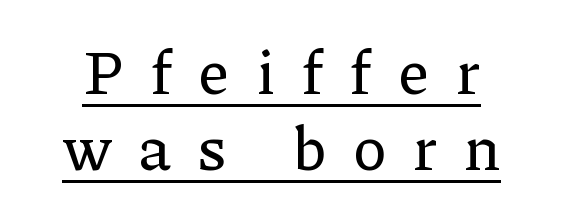
The image shows 62 px serif type, upright; set line spacing 1.23x, unusually wide letter spacing (+0.43 em), underlined; low stroke contrast and a medium x-height.
